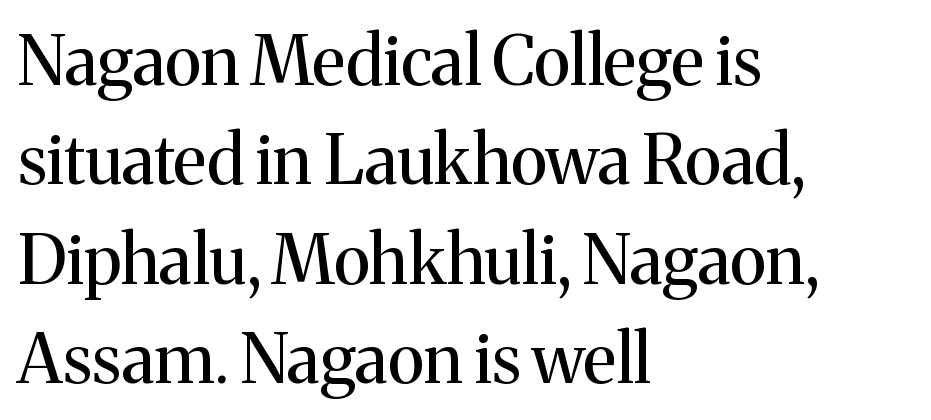
Proportional: the letters do not fall into vertical columns. Quick note: interline space is typical. Ink coverage per letter is moderate at most. Does extra space separate the letters? No, they use regular spacing. Upright lettering throughout. The designer went with a serif here, giving each stem small feet.
